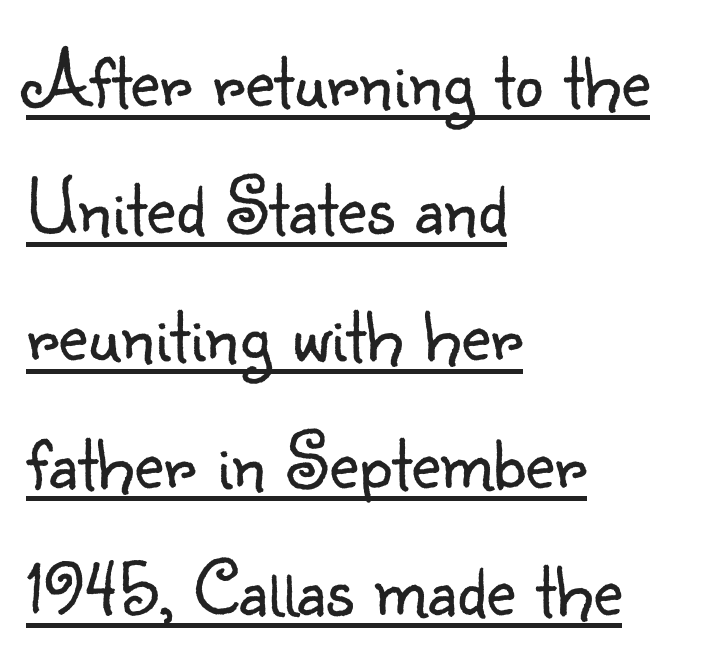
{"serif": "no", "italic": "no", "bold": "no", "weight": "light", "width": "normal", "stroke_contrast": "low", "x_height": "small", "monospaced": "no", "underline": "yes", "align": "left", "line_spacing": "normal", "line_spacing_ratio": 1.59, "letter_spacing": "normal", "letter_spacing_em": 0.0, "glyph_px": 80}
